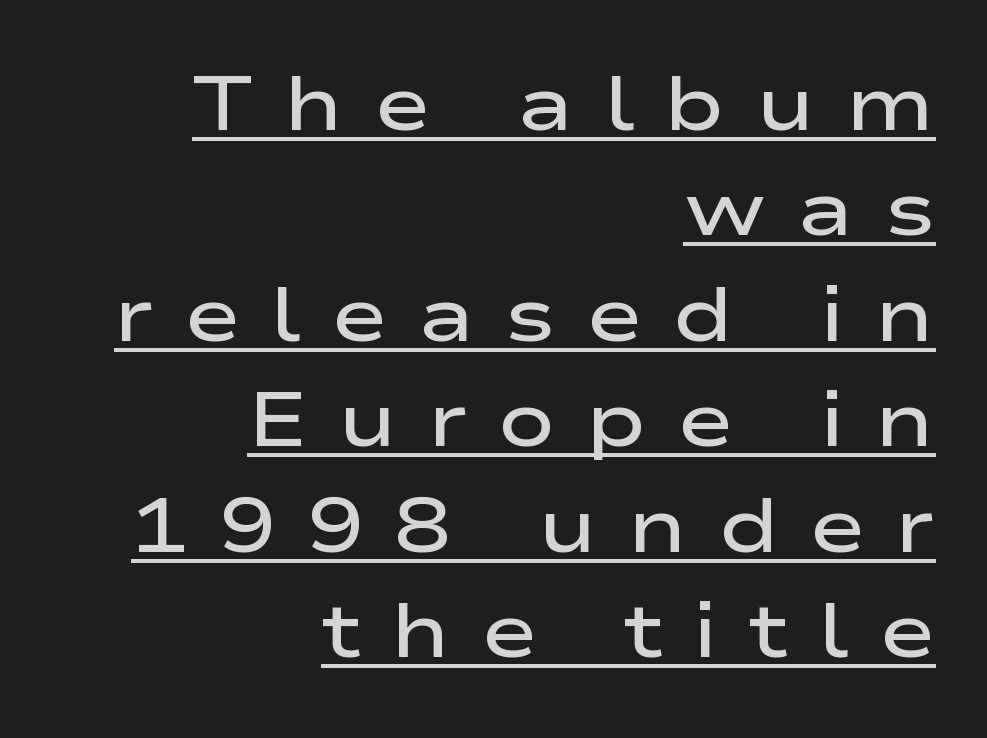
Q: Is the text bold? A: Semi-bold.
Q: Is the text italic (slanted)? A: No, it is upright.
Q: Is the typeface a serif or a sans-serif typeface? A: Sans-serif.
Q: Is the text underlined? A: Yes.
Q: How is the paragraph aligned? A: Right-aligned.
Q: Is the spacing between letters normal or unusually wide? A: Unusually wide.
Q: Is the spacing between lines tight, normal or loose? A: Normal.
Q: Width (condensed, normal, or wide)? A: Wide.
Q: Stroke contrast? A: Low.
Q: x-height? A: Medium.
Q: Monospaced? A: No.
